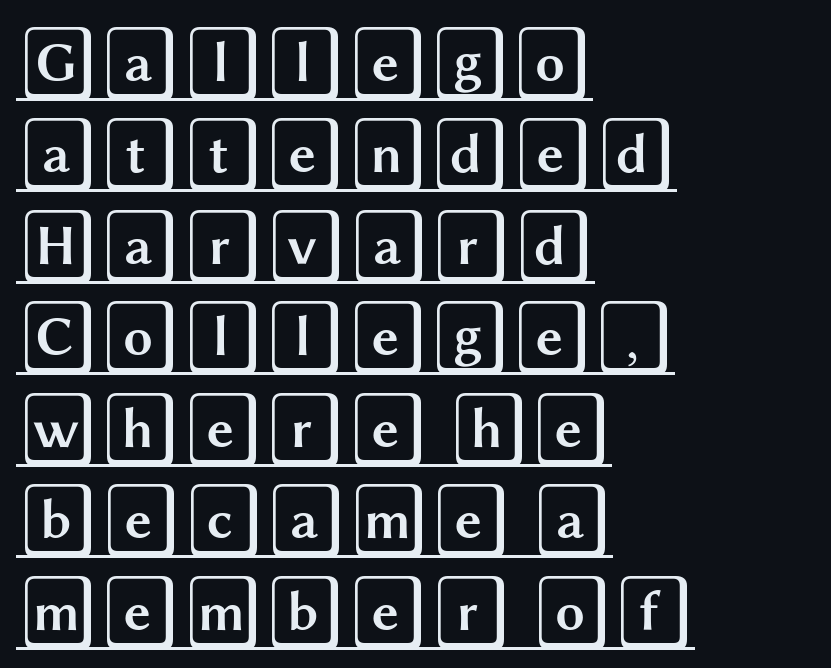
{"italic": "no", "width": "wide", "x_height": "large", "underline": "yes", "align": "left", "line_spacing_ratio": 1.22, "letter_spacing": "normal", "letter_spacing_em": 0.0, "glyph_px": 75}
